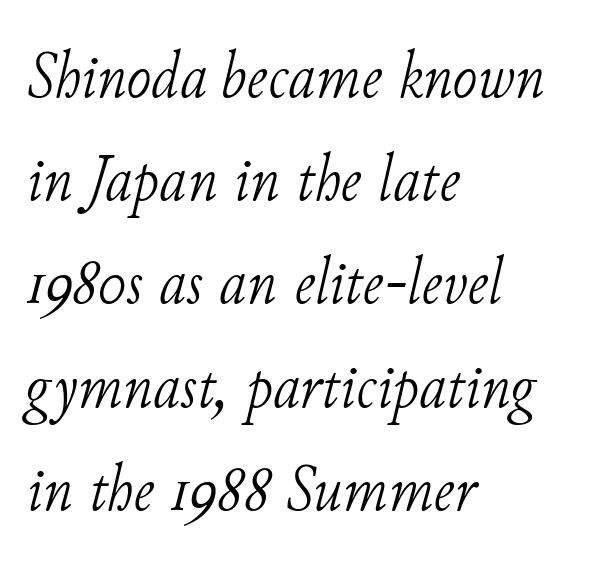
Spacing verdict: proportional, widths tailored to each character. The paragraph has a hard left edge and a soft right edge. Does the leading feel generous? No, just average. The whole block is typeset with a tilt. Nobody touched the tracking dial on this one.
